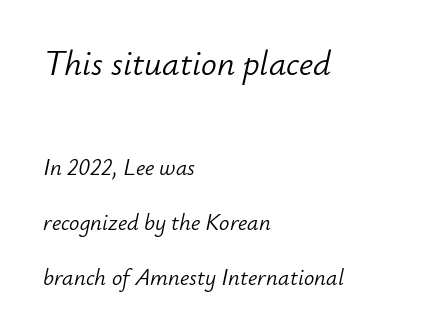
Descenders hang freely into open space. An italicized treatment has been applied to the whole sample. Alignment: flush left. Which chunk is bigger? The first one — the top block dwarfs the bottom. Heft: none added — not bold.
